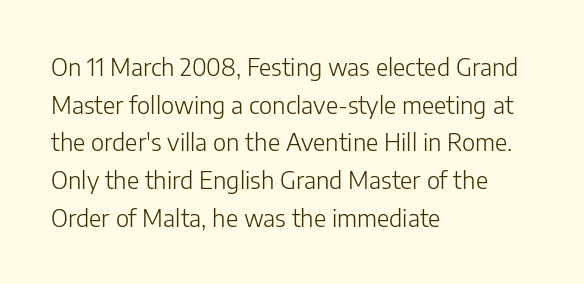
Q: Is the text bold? A: No.
Q: Is the text italic (slanted)? A: No, it is upright.
Q: Is the text underlined? A: No.
Q: How is the paragraph aligned? A: Left-aligned.
Q: Is the spacing between letters normal or unusually wide? A: Normal.
Q: Is the spacing between lines tight, normal or loose? A: Normal.
